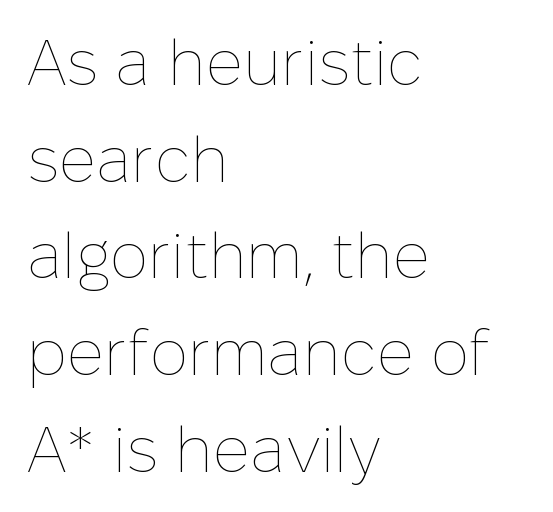
The image shows 64 px thin type, upright; set left-aligned, normal line spacing (1.51x), normal letter spacing, not underlined; low stroke contrast and a medium x-height.
